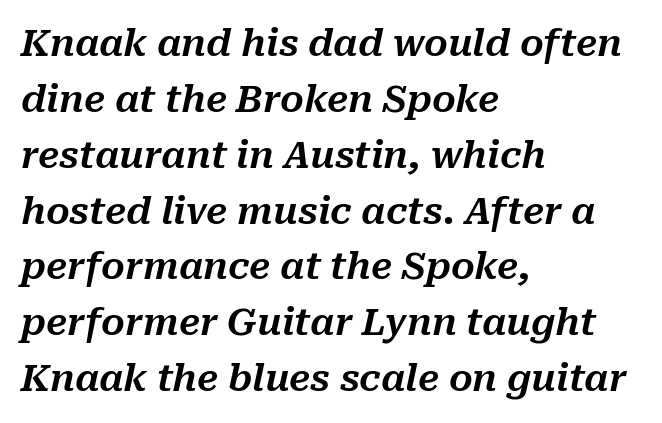
Quick note: interline space is typical. Typeset ragged right — the left edge is the straight one. The face used here has a pronounced slope to its letters. Bare-footed words on every line. Students, note that the glyphs here touch the page at normal intervals. Is this a fixed-width face? No — the glyphs have proportional, varying widths.
